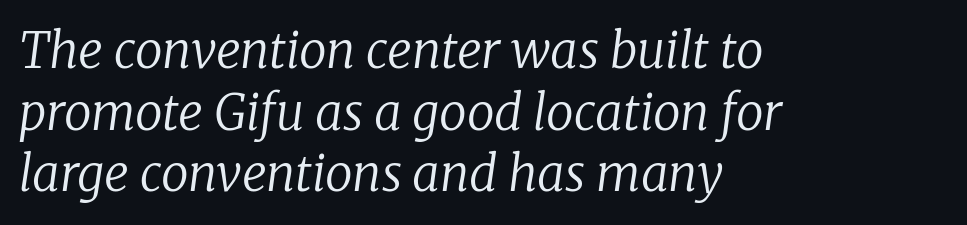
The image shows 49 px regular-weight serif type, italic (leaning right); set left-aligned, normal line spacing (1.26x), normal letter spacing, not underlined; low stroke contrast and a medium x-height.
